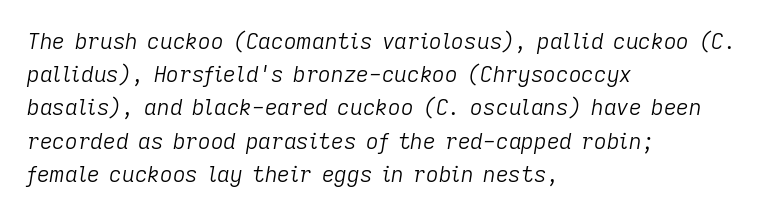
Q: Is the text bold? A: No.
Q: Is the text italic (slanted)? A: Yes, it leans right by about 9 degrees.
Q: Is the text underlined? A: No.
Q: How is the paragraph aligned? A: Left-aligned.
Q: Is the spacing between letters normal or unusually wide? A: Normal.
Q: Is the spacing between lines tight, normal or loose? A: Normal.
